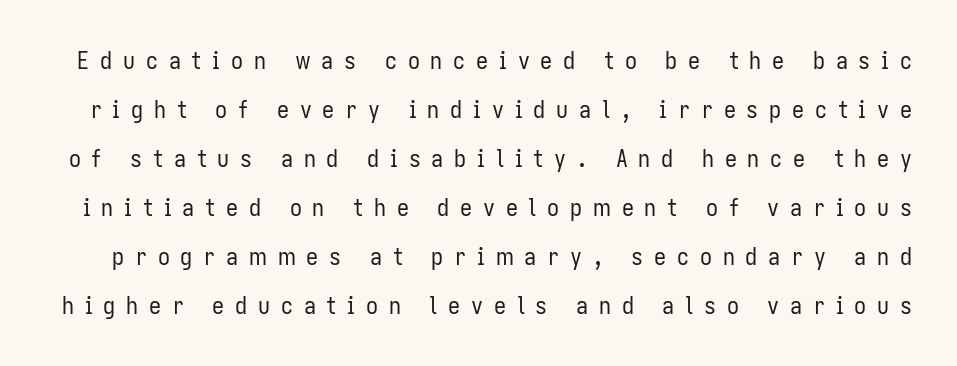
Someone cranked the tracking dial way up on this one. The specimen reads as upright at a glance. Just letters on the line, the space beneath them empty. No chunkiness to these letters — they're not bold. Each new line begins a long way beneath the previous one.
